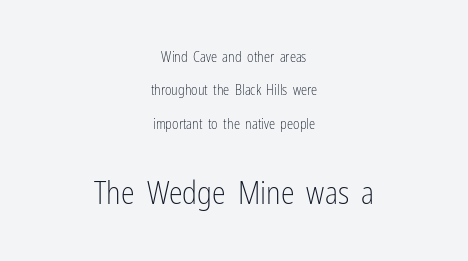
Inter-character spacing is left at the font's built-in metrics. Summary of weight: not heavy and not bold. The more generous point size was reserved for the lower chunk. The letters stand upright; this is a roman face. One-word summary of the alignment: center. One glance says open: line gaps are wider than usual.
